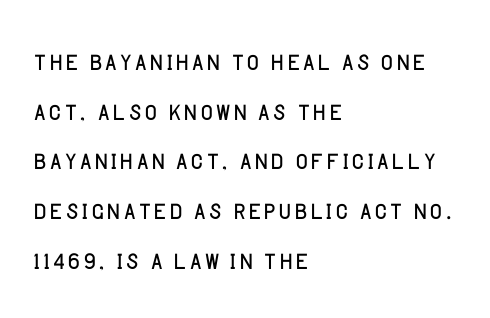
{"serif": "no", "italic": "no", "bold": "no", "weight": "light", "width": "normal", "stroke_contrast": "low", "x_height": "large", "monospaced": "no", "underline": "no", "align": "left", "line_spacing": "normal", "line_spacing_ratio": 1.46, "letter_spacing": "normal", "letter_spacing_em": 0.0, "glyph_px": 34}
